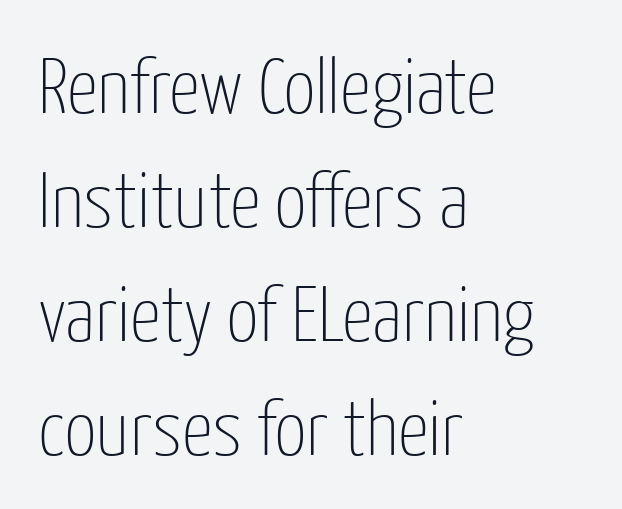
One-word summary of the alignment: left. Posture: vertical. Classification — sans serif. The weight would be labelled regular, book, light, or lighter still. The glyphs are unaccompanied by any horizontal stroke below them.
